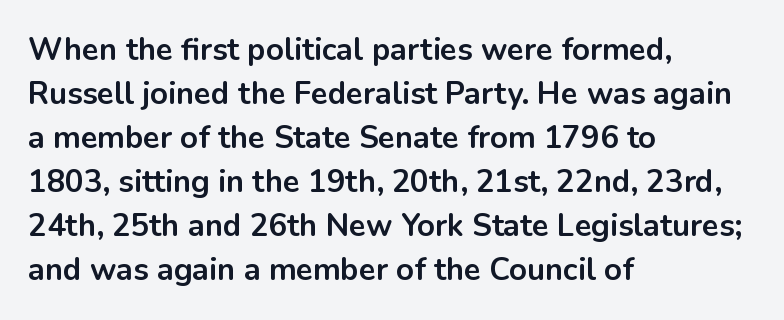
{"serif": "no", "italic": "no", "bold": "yes", "weight": "bold", "width": "normal", "stroke_contrast": "low", "x_height": "medium", "monospaced": "no", "underline": "no", "align": "left", "line_spacing": "normal", "line_spacing_ratio": 1.42, "letter_spacing": "normal", "letter_spacing_em": 0.0, "glyph_px": 31}
